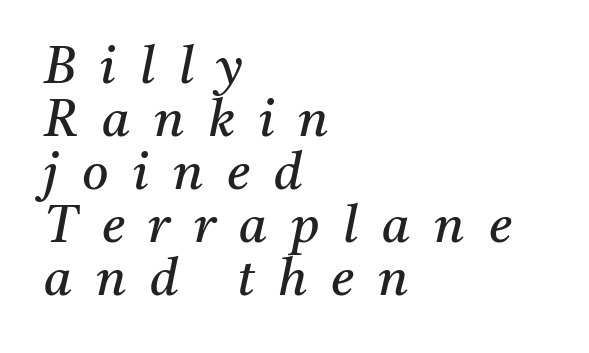
Q: Is the text bold? A: No.
Q: Is the text italic (slanted)? A: Yes, it leans right by about 11 degrees.
Q: Is the typeface a serif or a sans-serif typeface? A: Serif.
Q: Is the text underlined? A: No.
Q: How is the paragraph aligned? A: Left-aligned.
Q: Is the spacing between letters normal or unusually wide? A: Unusually wide.
Q: Is the spacing between lines tight, normal or loose? A: Tight.
Q: Width (condensed, normal, or wide)? A: Normal.
Q: Stroke contrast? A: Medium.
Q: x-height? A: Medium.
Q: Monospaced? A: No.
